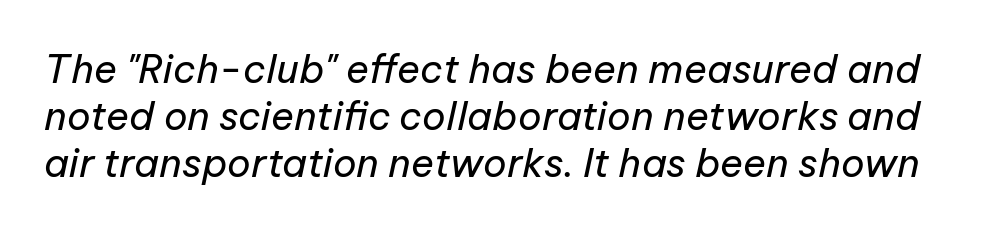
You could not count columns in this text — the font is proportionally spaced. Descenders are the only things crossing below the line. Yep, that's italic — everything's leaning. The letterforms sit shoulder to shoulder at normal distance. No extra ink here — the face is not bold.
